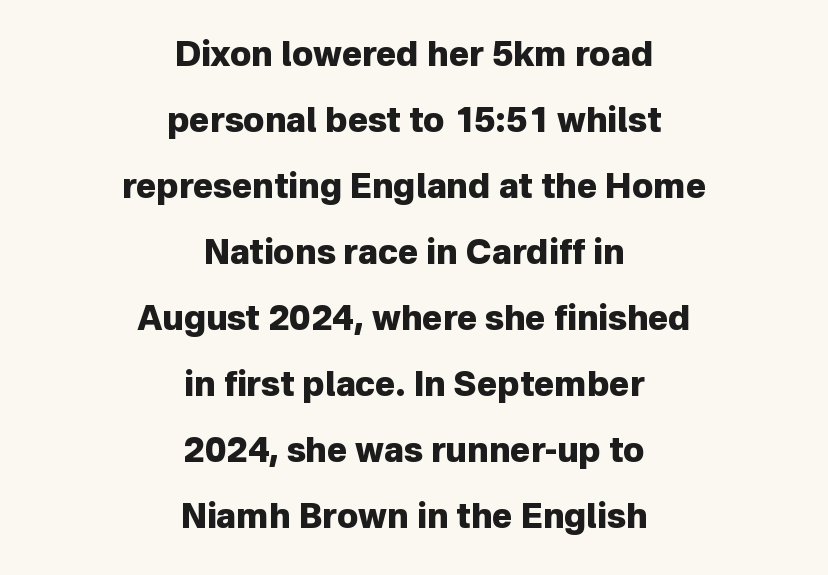
The image shows 34 px heavy sans-serif type, upright; set centered, loose line spacing (1.94x), normal letter spacing, not underlined; low stroke contrast and a medium x-height.
